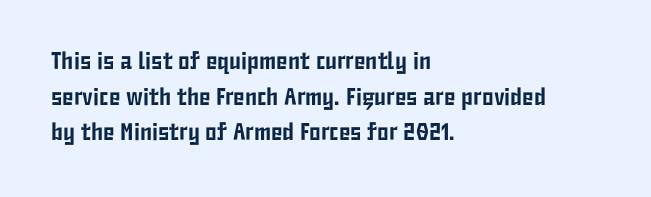
The image shows 24 px text type, upright; set left-aligned, normal line spacing (1.48x), normal letter spacing, not underlined.
